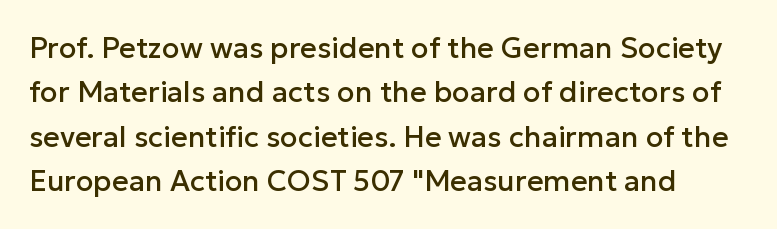
{"serif": "no", "italic": "no", "width": "normal", "stroke_contrast": "low", "x_height": "medium", "monospaced": "no", "underline": "no", "line_spacing": "normal", "line_spacing_ratio": 1.53, "letter_spacing": "normal", "letter_spacing_em": 0.0, "glyph_px": 29}
